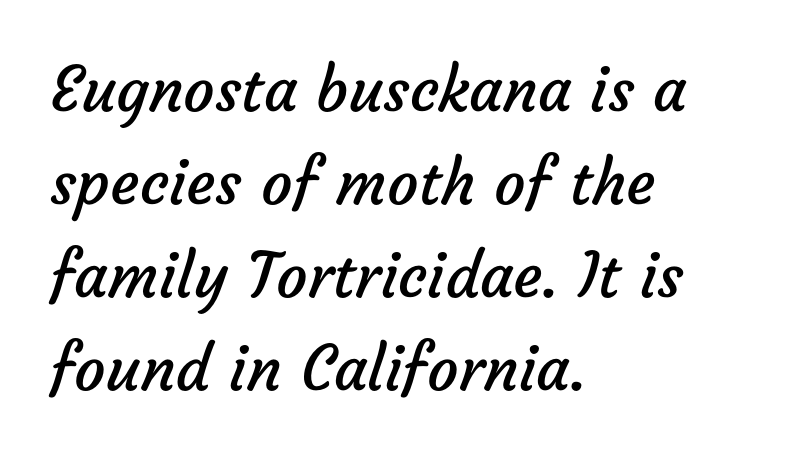
{"serif": "no", "bold": "no", "weight": "regular", "width": "normal", "stroke_contrast": "low", "x_height": "medium", "monospaced": "no", "underline": "no", "align": "left", "line_spacing": "normal", "line_spacing_ratio": 1.5, "letter_spacing": "normal", "letter_spacing_em": 0.0, "glyph_px": 62}
